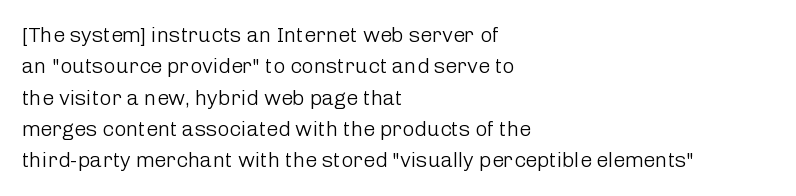
Q: Is the text bold? A: No.
Q: Is the text italic (slanted)? A: No, it is upright.
Q: Is the text underlined? A: No.
Q: How is the paragraph aligned? A: Left-aligned.
Q: Is the spacing between letters normal or unusually wide? A: Normal.
Q: Is the spacing between lines tight, normal or loose? A: Normal.
